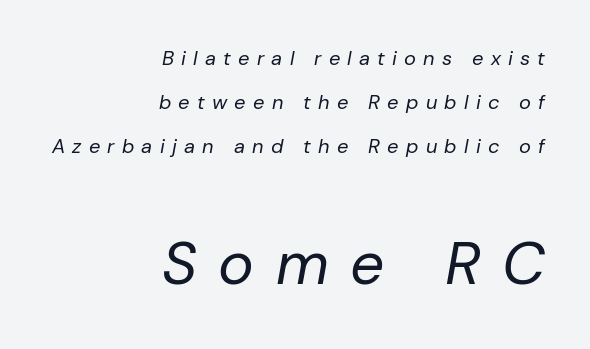
The image shows 60 px regular-weight type, italic (leaning right); set right-aligned, loose line spacing (2.19x), unusually wide letter spacing (+0.36 em), not underlined; the second (bottom) block is 3.0x larger; low stroke contrast and a medium x-height.
